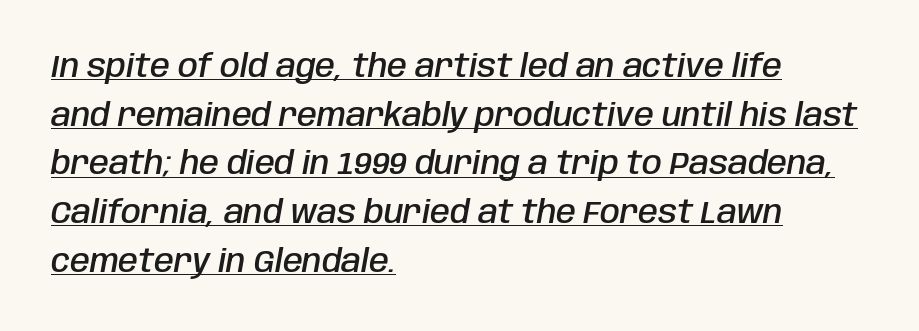
{"italic": "yes", "lean": "right", "slant_degrees": 10, "bold": "semi", "weight": "semibold", "width": "condensed", "stroke_contrast": "low", "x_height": "large", "monospaced": "no", "underline": "yes", "align": "left", "line_spacing": "normal", "line_spacing_ratio": 1.52, "letter_spacing": "normal", "letter_spacing_em": 0.0, "glyph_px": 32}
